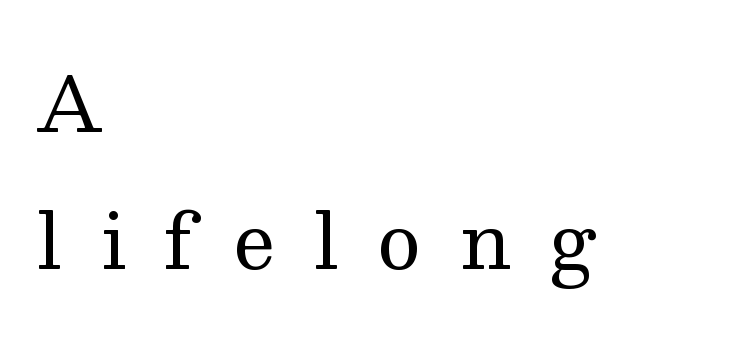
{"serif": "yes", "italic": "no", "bold": "no", "weight": "regular", "width": "normal", "stroke_contrast": "medium", "x_height": "medium", "monospaced": "no", "underline": "no", "align": "left", "line_spacing_ratio": 1.8, "letter_spacing": "wide", "letter_spacing_em": 0.5, "glyph_px": 76}
